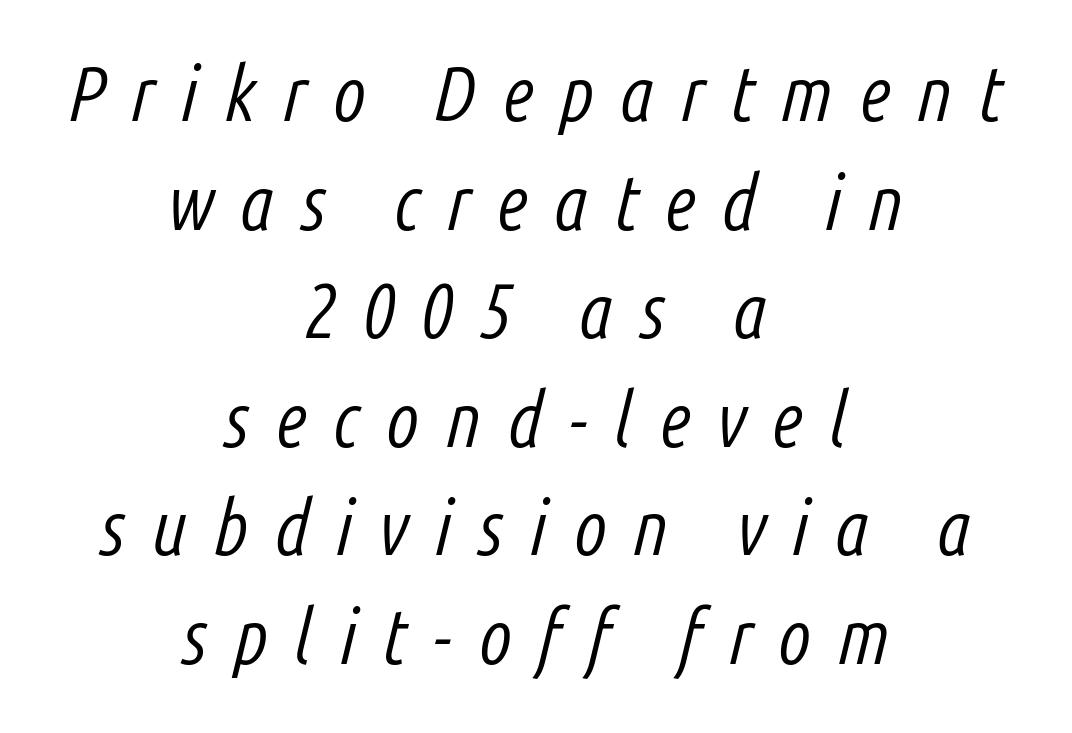
{"italic": "yes", "lean": "right", "slant_degrees": 14, "bold": "no", "weight": "light", "width": "condensed", "stroke_contrast": "low", "x_height": "medium", "monospaced": "no", "underline": "no", "align": "center", "line_spacing": "normal", "line_spacing_ratio": 1.41, "letter_spacing": "wide", "letter_spacing_em": 0.34, "glyph_px": 77}
